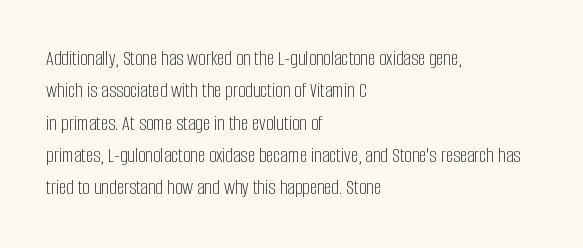
Words float on clear page, feet unadorned. Letters have the restrained weight of plain body copy at most. Horizontal alignment here is leftward, the default for most running prose. Whoever set this chose a conventional vertical rhythm. This sample uses an upright cut, with every glyph sitting square on the baseline.
